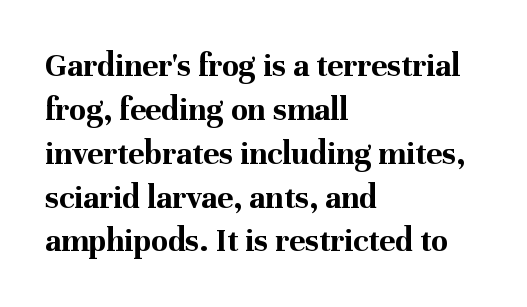
{"serif": "yes", "italic": "no", "bold": "yes", "weight": "bold", "width": "normal", "stroke_contrast": "medium", "x_height": "medium", "monospaced": "no", "underline": "no", "align": "left", "line_spacing": "normal", "line_spacing_ratio": 1.29, "letter_spacing": "normal", "letter_spacing_em": 0.0, "glyph_px": 34}
